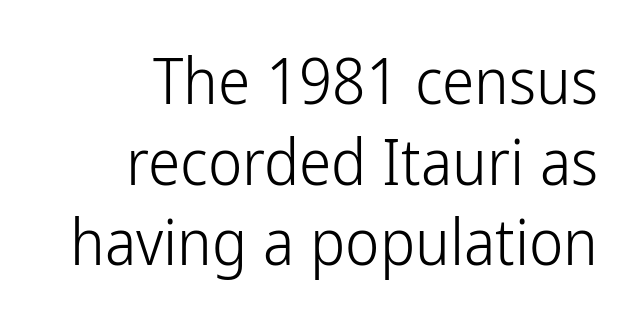
The typography opts for an upright posture over an oblique one. These glyphs show unthickened strokes, regular width or finer. Descenders are the only things crossing below the line. Line endings align vertically; line beginnings do not. Here the designer chose a conventional face with non-uniform glyph widths.
